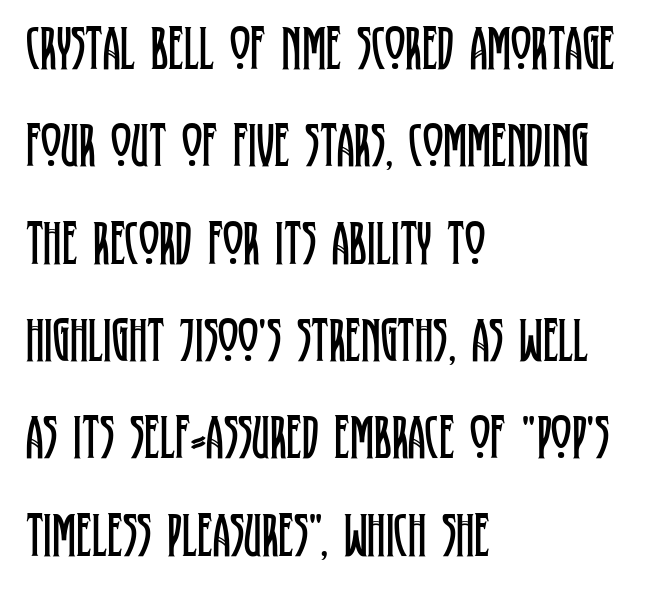
Is the stroke heavy? The answer is a plain regular-or-lighter. Line beginnings align vertically; line endings do not. The letters stand straight up with perfectly vertical stems. A typesetter would call this proportional, since set widths differ per character.
